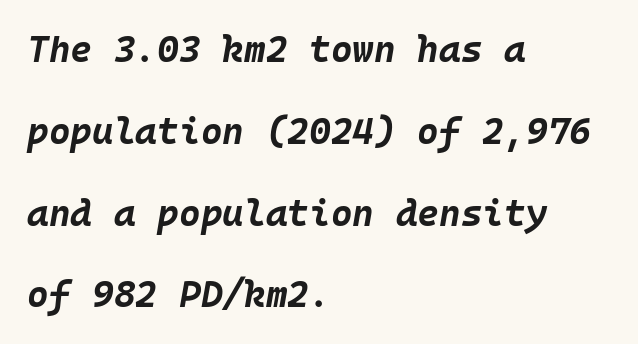
{"italic": "yes", "lean": "right", "slant_degrees": 10, "bold": "yes", "weight": "bold", "width": "normal", "stroke_contrast": "low", "x_height": "large", "monospaced": "yes", "underline": "no", "align": "left", "line_spacing": "loose", "line_spacing_ratio": 2.21, "letter_spacing": "normal", "letter_spacing_em": 0.0, "glyph_px": 37}
